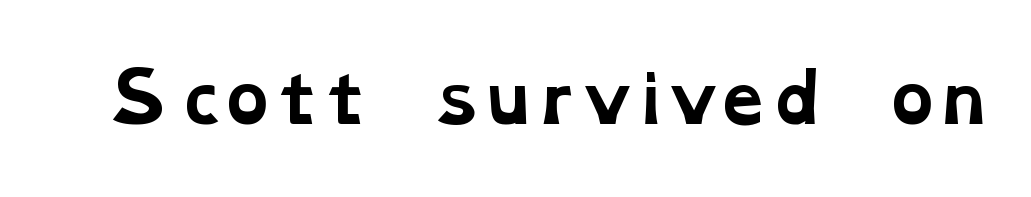
{"serif": "yes", "bold": "yes", "weight": "bold", "width": "wide", "stroke_contrast": "low", "x_height": "medium", "monospaced": "no", "underline": "no", "letter_spacing": "normal", "letter_spacing_em": 0.0, "glyph_px": 66}
